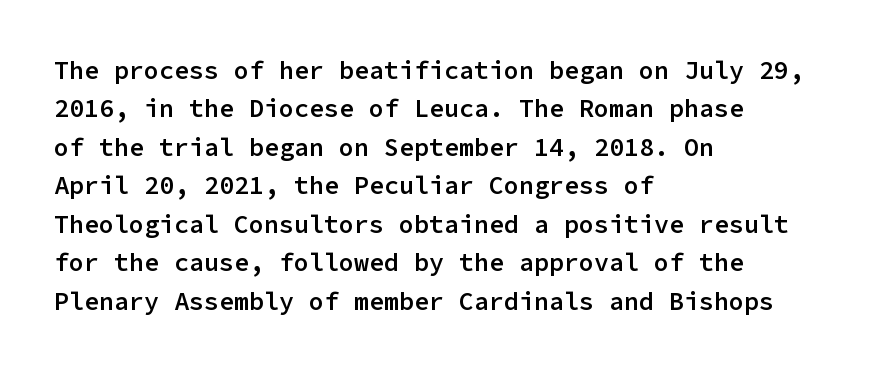
{"italic": "no", "bold": "semi", "underline": "no", "align": "left", "line_spacing": "normal", "line_spacing_ratio": 1.54, "letter_spacing": "normal", "letter_spacing_em": 0.0, "glyph_px": 25}
